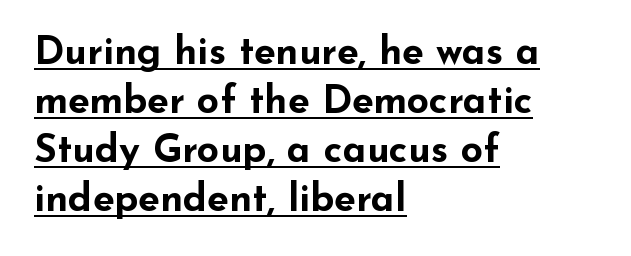
The image shows 39 px bold, wide sans-serif type, upright; set left-aligned, normal line spacing (1.26x), normal letter spacing, underlined; low stroke contrast and a small x-height.
